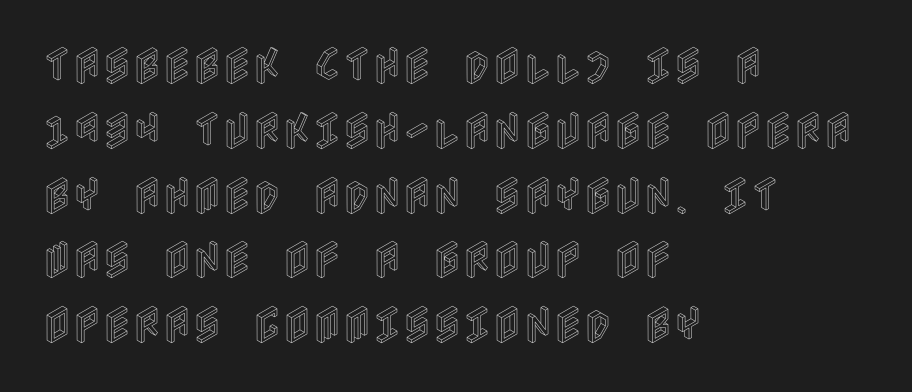
{"italic": "no", "width": "condensed", "x_height": "large", "underline": "no", "align": "left", "line_spacing": "normal", "line_spacing_ratio": 1.58, "letter_spacing": "normal", "letter_spacing_em": 0.0, "glyph_px": 41}
